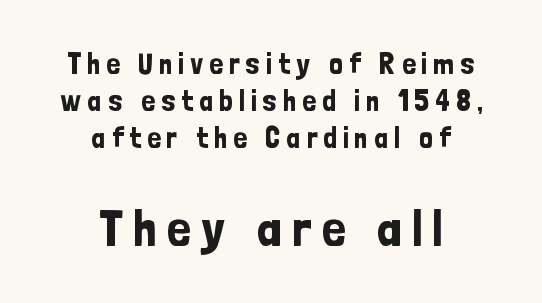
{"serif": "no", "italic": "no", "width": "condensed", "stroke_contrast": "low", "x_height": "medium", "monospaced": "no", "underline": "no", "align": "center", "line_spacing_ratio": 1.23, "larger_block": "second", "size_ratio": 1.73, "glyph_px": 52}
